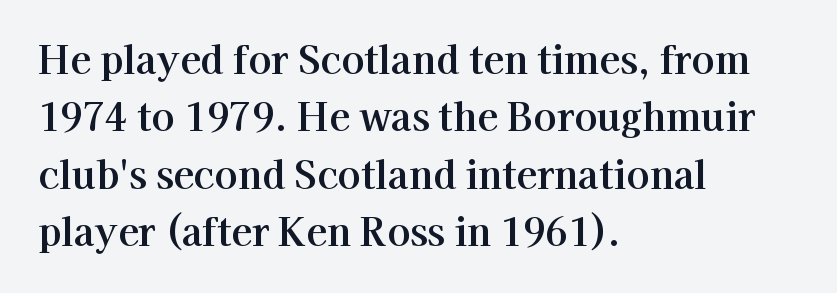
These lines sit exactly where default settings would place them. Letterform terminals end in serifs throughout the passage. The area under the type is left untouched. It's the straight-up-and-down kind of type.
